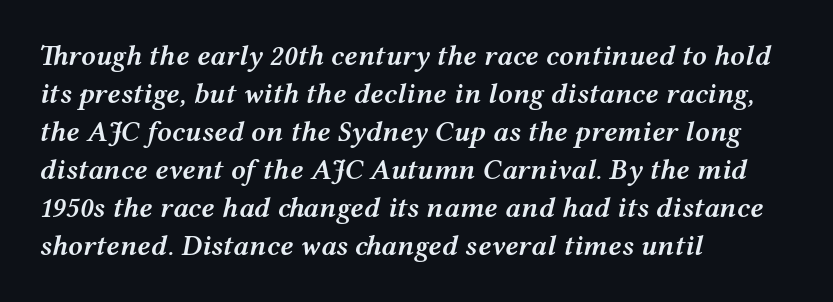
Here the glyphs are tracked normally, forming tight word shapes. Summary of vertical rhythm: regular, with standard interline spacing. Varying glyph widths throughout — classic text-font behaviour. Tall strokes in this sample are angled rather than plumb.
